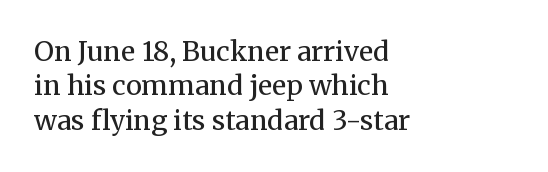
The image shows 27 px text type, upright; set left-aligned, normal line spacing (1.27x), normal letter spacing, not underlined.
